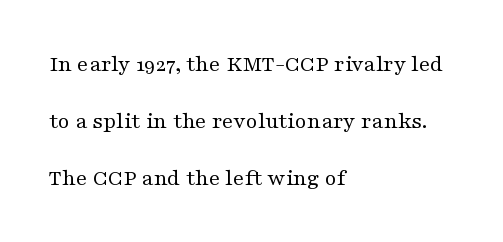
{"italic": "no", "bold": "no", "underline": "no", "align": "left", "line_spacing": "loose", "line_spacing_ratio": 2.37, "letter_spacing": "normal", "letter_spacing_em": 0.0, "glyph_px": 24}
